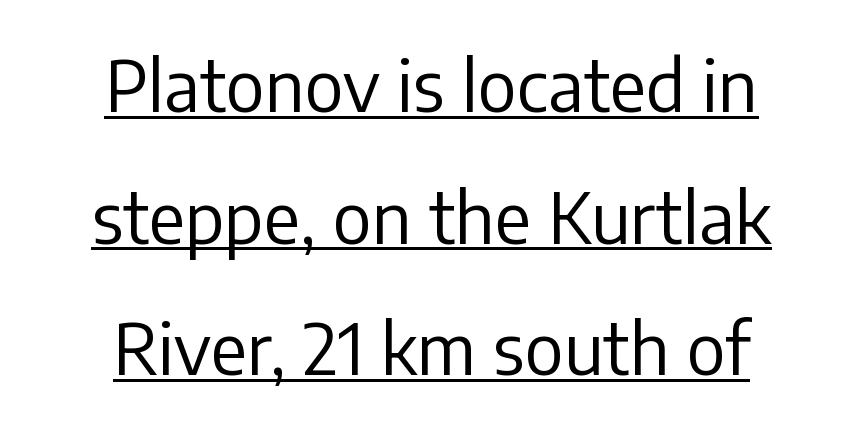
The image shows 70 px regular-weight sans-serif type, upright; set centered, line spacing 1.88x, normal letter spacing, underlined; low stroke contrast and a medium x-height.
